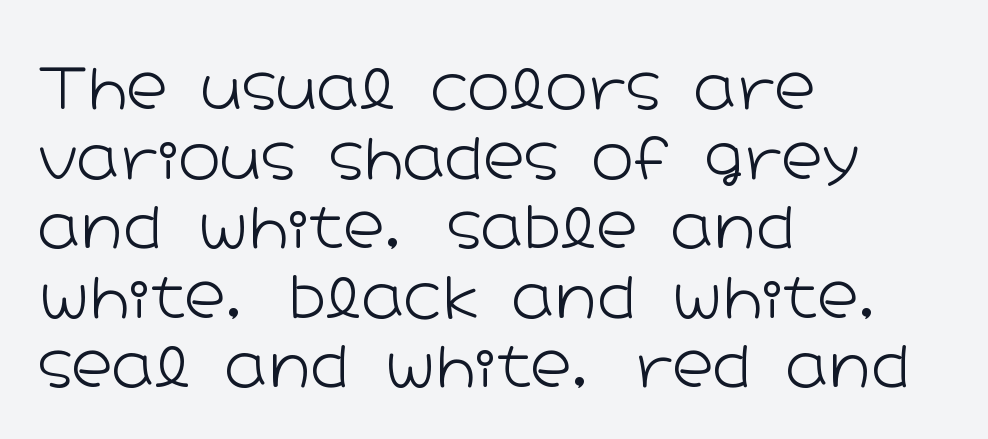
{"serif": "no", "italic": "no", "bold": "no", "weight": "light", "width": "wide", "stroke_contrast": "low", "x_height": "medium", "monospaced": "no", "underline": "no", "align": "left", "line_spacing_ratio": 1.22, "letter_spacing": "normal", "letter_spacing_em": 0.0, "glyph_px": 57}
